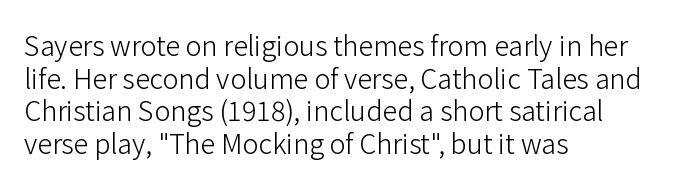
Q: Is the text bold? A: No.
Q: Is the text italic (slanted)? A: No, it is upright.
Q: Is the text underlined? A: No.
Q: How is the paragraph aligned? A: Left-aligned.
Q: Is the spacing between letters normal or unusually wide? A: Normal.
